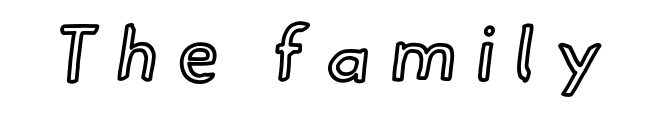
Q: Is the text italic (slanted)? A: Yes.
Q: Is the text underlined? A: No.
Q: Is the spacing between letters normal or unusually wide? A: Unusually wide.
Q: Width (condensed, normal, or wide)? A: Normal.
Q: x-height? A: Small.
Q: Monospaced? A: No.
